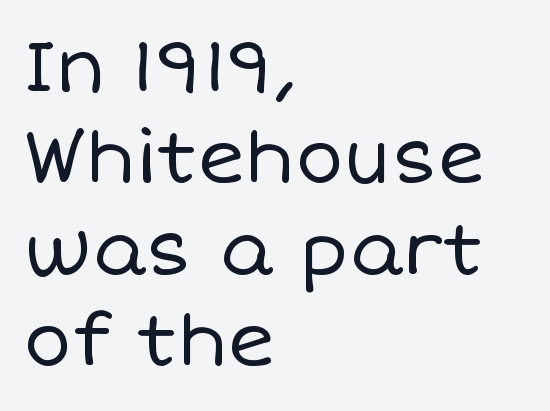
The image shows 72 px regular-weight type, upright; set left-aligned, normal line spacing (1.27x), normal letter spacing, not underlined; low stroke contrast and a large x-height.
